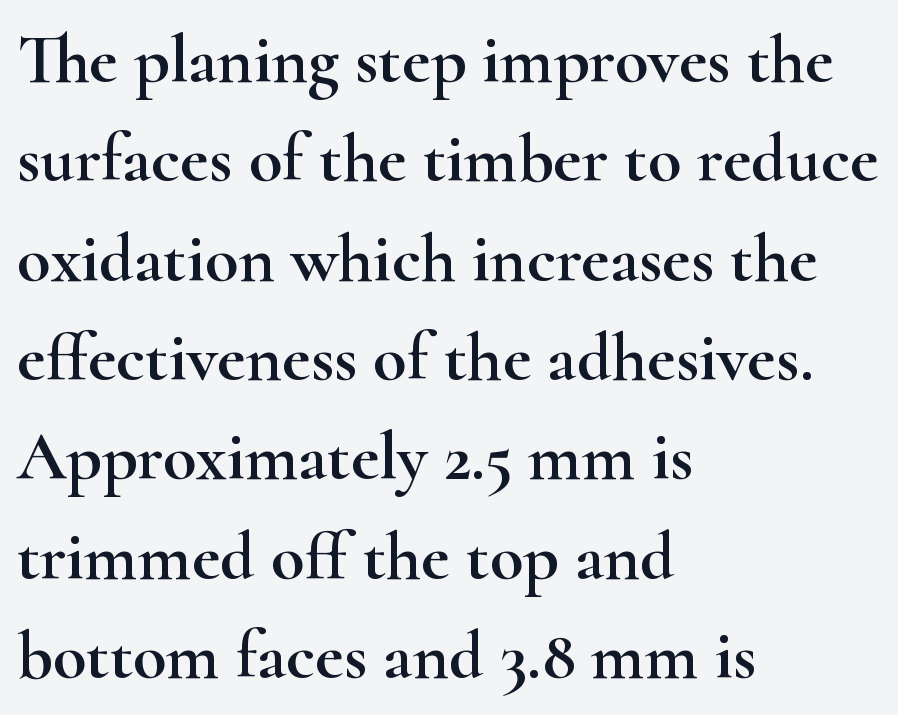
{"serif": "yes", "italic": "no", "width": "wide", "stroke_contrast": "high", "x_height": "small", "monospaced": "no", "underline": "no", "align": "left", "line_spacing": "normal", "line_spacing_ratio": 1.44, "letter_spacing": "normal", "letter_spacing_em": 0.0, "glyph_px": 69}
